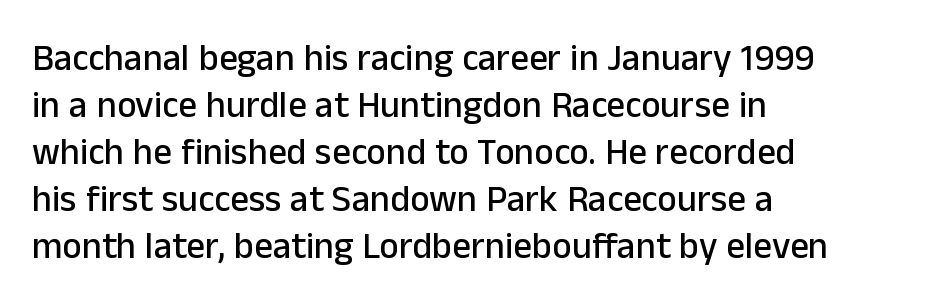
{"serif": "no", "italic": "no", "width": "normal", "stroke_contrast": "low", "x_height": "medium", "monospaced": "no", "underline": "no", "align": "left", "line_spacing": "normal", "line_spacing_ratio": 1.27, "letter_spacing": "normal", "letter_spacing_em": 0.0, "glyph_px": 37}
